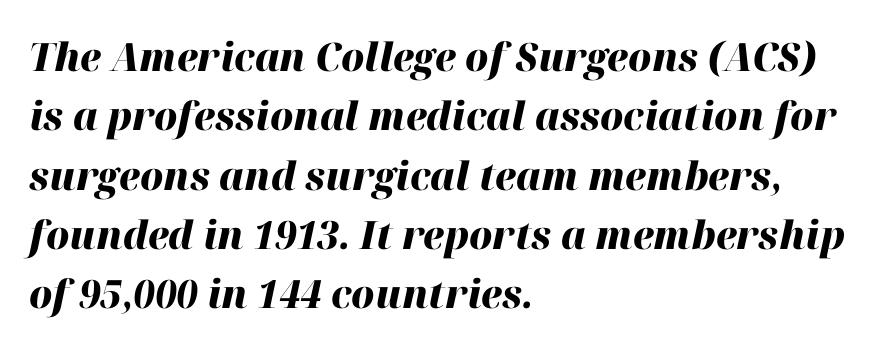
Q: Is the text bold? A: Yes.
Q: Is the text italic (slanted)? A: Yes, it leans right by about 12 degrees.
Q: Is the text underlined? A: No.
Q: How is the paragraph aligned? A: Left-aligned.
Q: Is the spacing between letters normal or unusually wide? A: Normal.
Q: Is the spacing between lines tight, normal or loose? A: Normal.
Q: Width (condensed, normal, or wide)? A: Normal.
Q: Stroke contrast? A: High.
Q: x-height? A: Medium.
Q: Monospaced? A: No.
